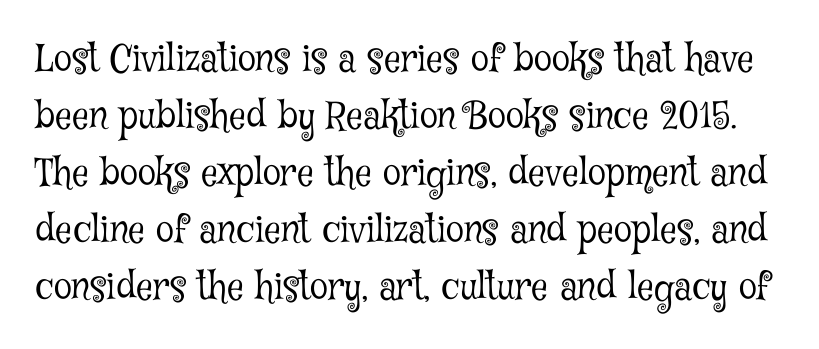
Q: Is the text bold? A: No.
Q: Is the text italic (slanted)? A: No, it is upright.
Q: Is the typeface a serif or a sans-serif typeface? A: Serif.
Q: Is the text underlined? A: No.
Q: Is the spacing between letters normal or unusually wide? A: Normal.
Q: Is the spacing between lines tight, normal or loose? A: Normal.
Q: Width (condensed, normal, or wide)? A: Condensed.
Q: Stroke contrast? A: Low.
Q: x-height? A: Medium.
Q: Monospaced? A: No.
